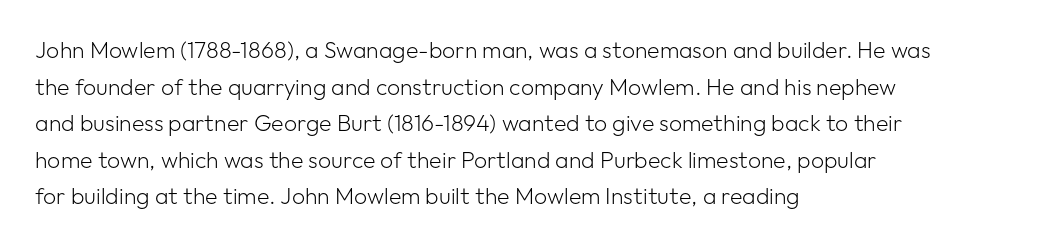
Notice how descenders clear the ascenders below comfortably — that's standard leading. Heft: none added — not bold. Posture: upright roman. The tracking reads as untouched default to a designer's eye. If you drew a ruler down the left edge, every line would touch it.
